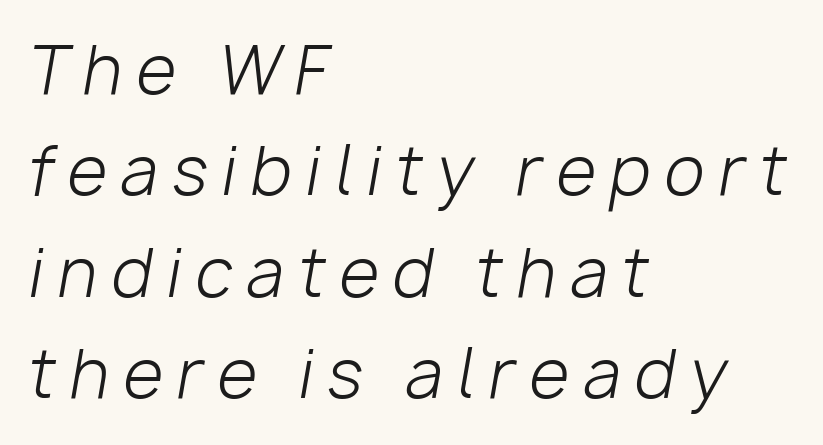
The image shows 65 px light type, italic (leaning right); set left-aligned, normal line spacing (1.56x), unusually wide letter spacing (+0.22 em), not underlined; low stroke contrast and a medium x-height.
